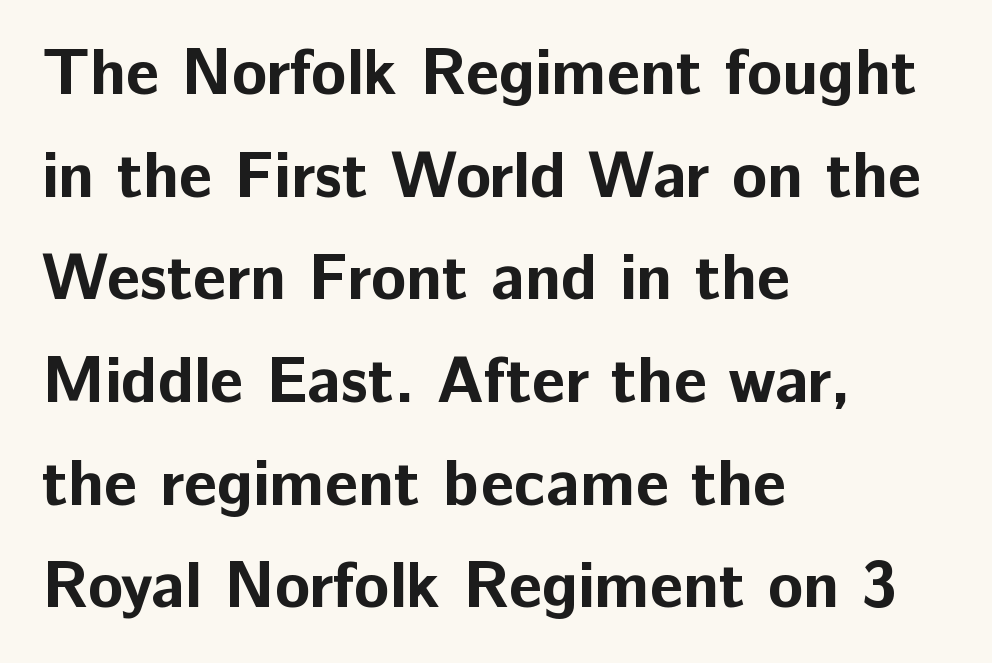
Q: Is the text bold? A: Yes.
Q: Is the text italic (slanted)? A: No, it is upright.
Q: Is the typeface a serif or a sans-serif typeface? A: Sans-serif.
Q: Is the text underlined? A: No.
Q: How is the paragraph aligned? A: Left-aligned.
Q: Is the spacing between letters normal or unusually wide? A: Normal.
Q: Is the spacing between lines tight, normal or loose? A: Normal.
Q: Width (condensed, normal, or wide)? A: Normal.
Q: Stroke contrast? A: Low.
Q: x-height? A: Medium.
Q: Monospaced? A: No.
